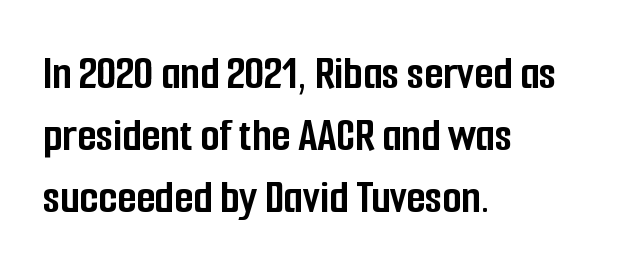
{"serif": "no", "italic": "no", "bold": "yes", "weight": "semibold", "width": "condensed", "stroke_contrast": "low", "x_height": "medium", "monospaced": "no", "underline": "no", "align": "left", "line_spacing": "normal", "line_spacing_ratio": 1.27, "letter_spacing": "normal", "letter_spacing_em": 0.0, "glyph_px": 49}
